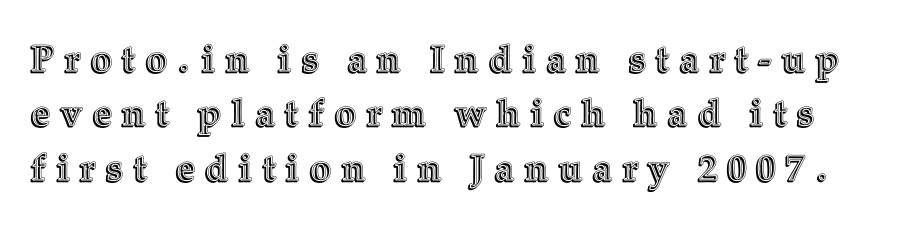
The image shows 37 px text type, upright; set normal line spacing (1.47x), unusually wide letter spacing (+0.29 em), not underlined; a medium x-height.
